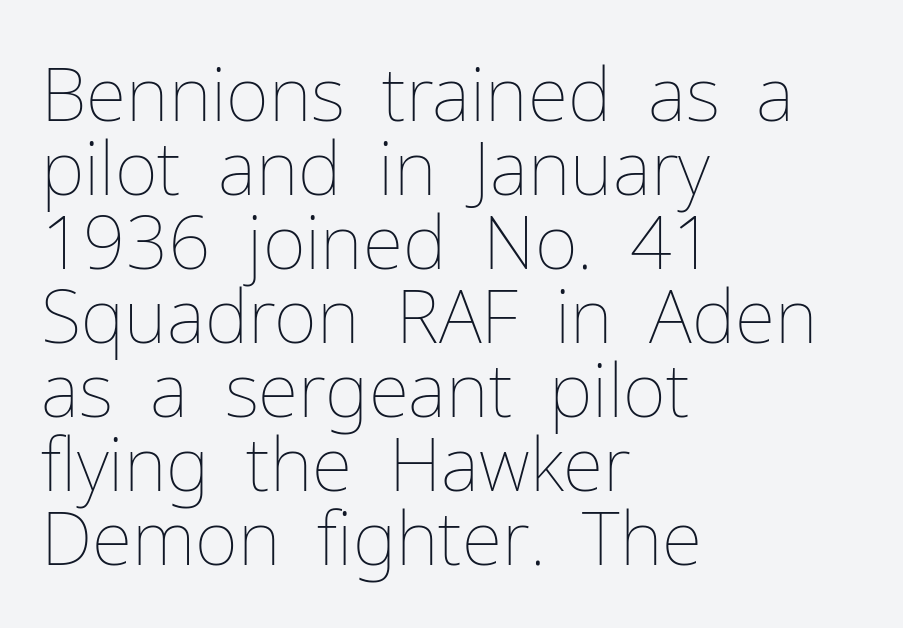
Q: Is the text bold? A: No.
Q: Is the text italic (slanted)? A: No, it is upright.
Q: Is the text underlined? A: No.
Q: How is the paragraph aligned? A: Left-aligned.
Q: Is the spacing between letters normal or unusually wide? A: Normal.
Q: Is the spacing between lines tight, normal or loose? A: Tight.
Q: Width (condensed, normal, or wide)? A: Normal.
Q: Stroke contrast? A: Low.
Q: x-height? A: Medium.
Q: Monospaced? A: No.
